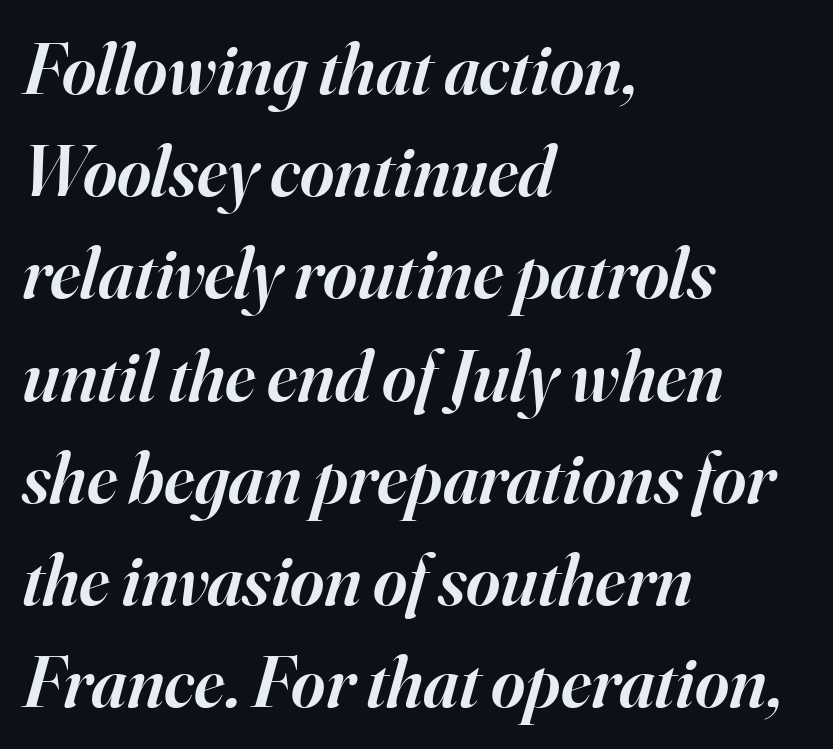
{"serif": "yes", "italic": "yes", "lean": "right", "slant_degrees": 16, "bold": "semi", "weight": "semibold", "width": "normal", "stroke_contrast": "high", "x_height": "small", "monospaced": "no", "underline": "no", "align": "left", "line_spacing": "normal", "line_spacing_ratio": 1.4, "letter_spacing": "normal", "letter_spacing_em": 0.0, "glyph_px": 73}
